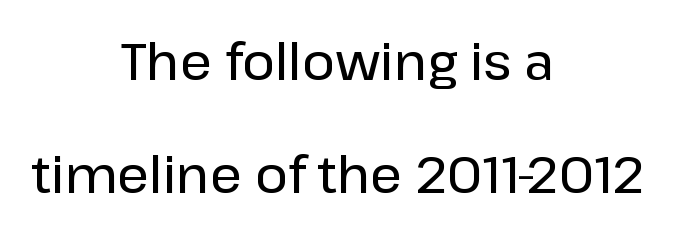
Q: Is the text italic (slanted)? A: No, it is upright.
Q: Is the typeface a serif or a sans-serif typeface? A: Sans-serif.
Q: Is the text underlined? A: No.
Q: How is the paragraph aligned? A: Centered.
Q: Is the spacing between letters normal or unusually wide? A: Normal.
Q: Is the spacing between lines tight, normal or loose? A: Loose.
Q: Width (condensed, normal, or wide)? A: Normal.
Q: Stroke contrast? A: Low.
Q: x-height? A: Medium.
Q: Monospaced? A: No.
